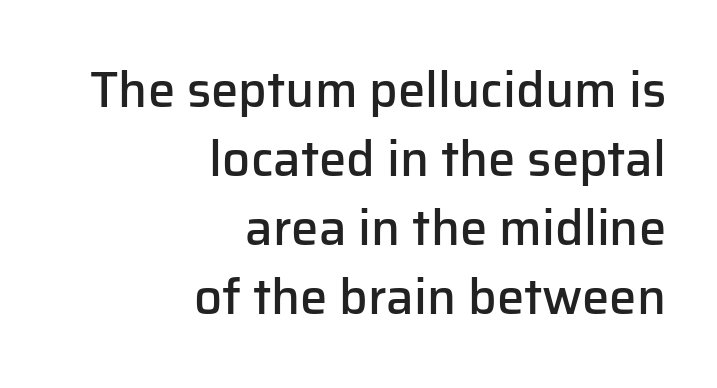
{"serif": "no", "italic": "no", "bold": "semi", "weight": "semibold", "width": "normal", "stroke_contrast": "low", "x_height": "medium", "monospaced": "no", "underline": "no", "align": "right", "line_spacing": "normal", "line_spacing_ratio": 1.41, "letter_spacing": "normal", "letter_spacing_em": 0.0, "glyph_px": 49}
